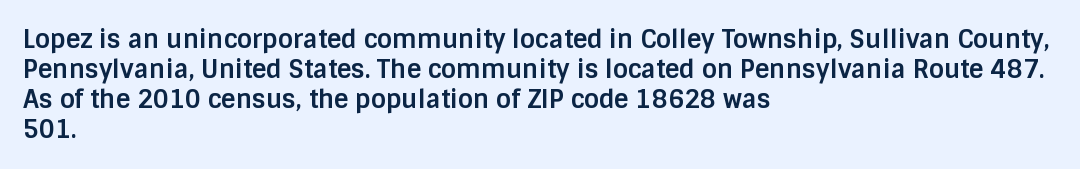
Q: Is the text bold? A: Yes.
Q: Is the text italic (slanted)? A: No, it is upright.
Q: Is the text underlined? A: No.
Q: How is the paragraph aligned? A: Left-aligned.
Q: Is the spacing between letters normal or unusually wide? A: Normal.
